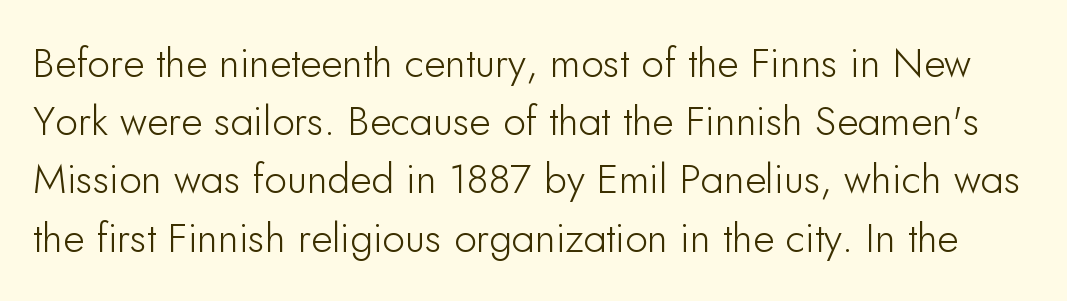
The baseline area is clear. Spacing verdict: proportional, widths tailored to each character. Is there any slant? The stems are plumb. Vertical spacing — default. The font family rendered here belongs to the sans-serif group. The gaps between neighbouring characters are ordinary and unremarkable.
